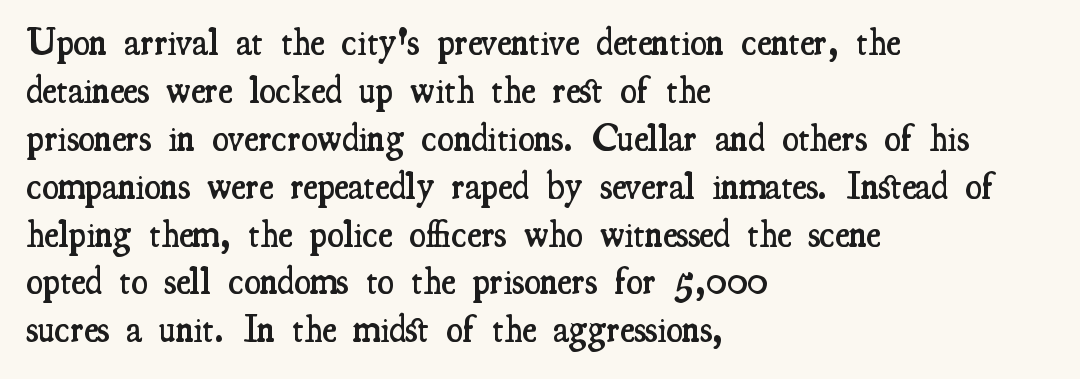
{"serif": "yes", "italic": "no", "bold": "semi", "weight": "semibold", "width": "condensed", "stroke_contrast": "medium", "x_height": "small", "monospaced": "no", "underline": "no", "align": "left", "line_spacing": "normal", "line_spacing_ratio": 1.26, "letter_spacing": "normal", "letter_spacing_em": 0.0, "glyph_px": 38}
